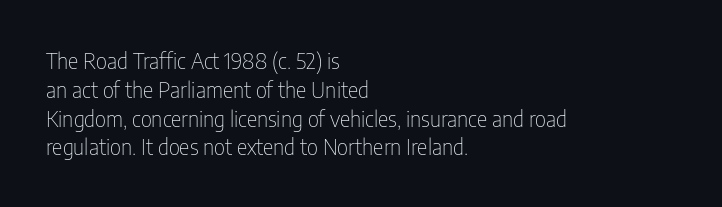
{"italic": "no", "bold": "no", "underline": "no", "align": "left", "line_spacing": "normal", "line_spacing_ratio": 1.31, "letter_spacing": "normal", "letter_spacing_em": 0.0, "glyph_px": 22}
